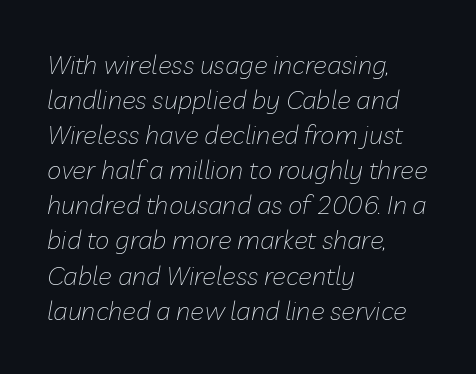
On a weight scale, this lands at 450 or below. Words appear dense and cohesive because spacing is normal. If you measured baseline to baseline, you'd find a middling distance. The strip under each line holds only bare page.
